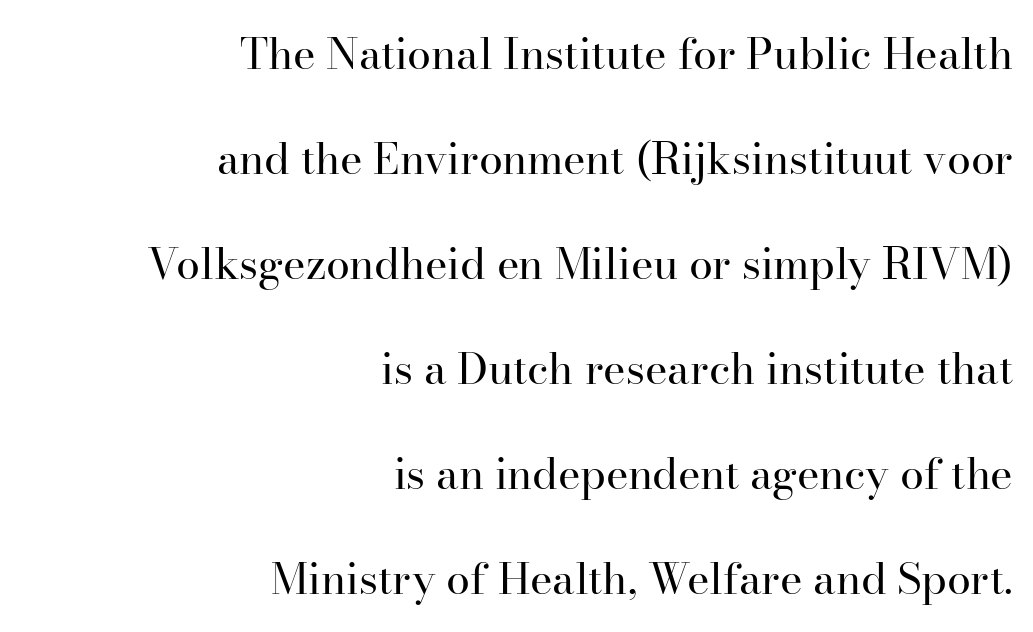
The image shows 43 px regular-weight serif type, upright; set right-aligned, loose line spacing (2.44x), normal letter spacing, not underlined; high stroke contrast and a small x-height.
